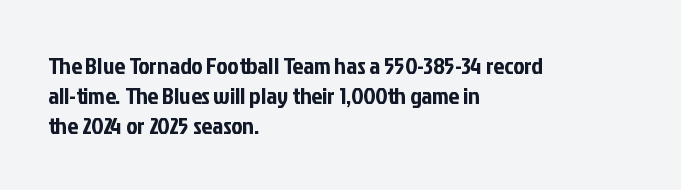
{"italic": "no", "underline": "no", "align": "left", "line_spacing_ratio": 1.24, "letter_spacing": "normal", "letter_spacing_em": 0.0, "glyph_px": 24}
